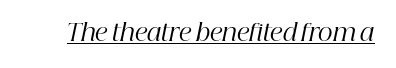
The image shows 23 px text type, italic (leaning right); set normal letter spacing, underlined.
